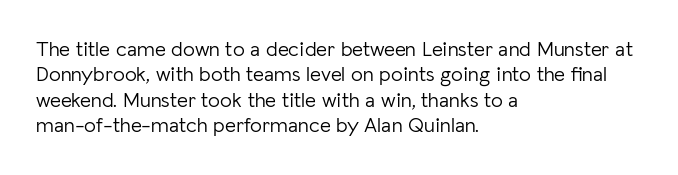
Q: Is the text bold? A: No.
Q: Is the text italic (slanted)? A: No, it is upright.
Q: Is the text underlined? A: No.
Q: How is the paragraph aligned? A: Left-aligned.
Q: Is the spacing between letters normal or unusually wide? A: Normal.
